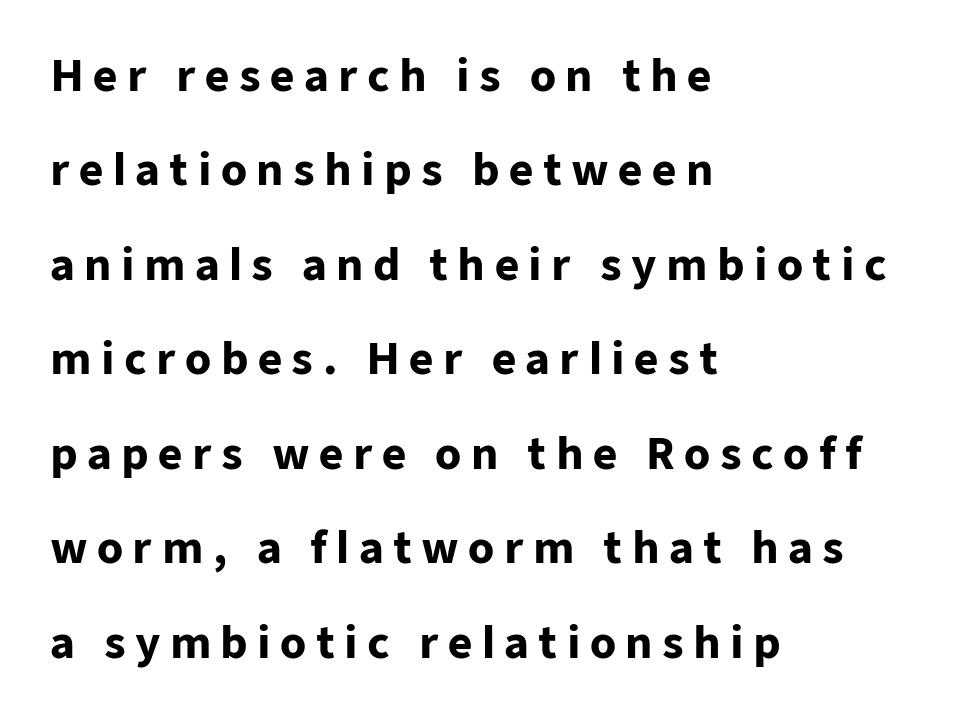
Q: Is the text bold? A: Yes.
Q: Is the text italic (slanted)? A: No, it is upright.
Q: Is the typeface a serif or a sans-serif typeface? A: Sans-serif.
Q: Is the text underlined? A: No.
Q: How is the paragraph aligned? A: Left-aligned.
Q: Is the spacing between letters normal or unusually wide? A: Unusually wide.
Q: Is the spacing between lines tight, normal or loose? A: Loose.
Q: Width (condensed, normal, or wide)? A: Normal.
Q: Stroke contrast? A: Low.
Q: x-height? A: Medium.
Q: Monospaced? A: No.
